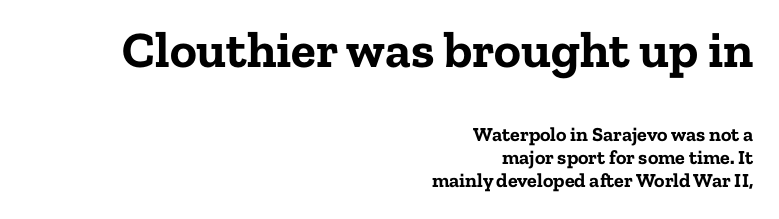
{"serif": "yes", "italic": "no", "bold": "yes", "weight": "bold", "width": "normal", "stroke_contrast": "low", "x_height": "medium", "monospaced": "no", "underline": "no", "align": "right", "line_spacing": "tight", "line_spacing_ratio": 1.15, "letter_spacing": "normal", "letter_spacing_em": 0.0, "larger_block": "first", "size_ratio": 2.55, "glyph_px": 51}
